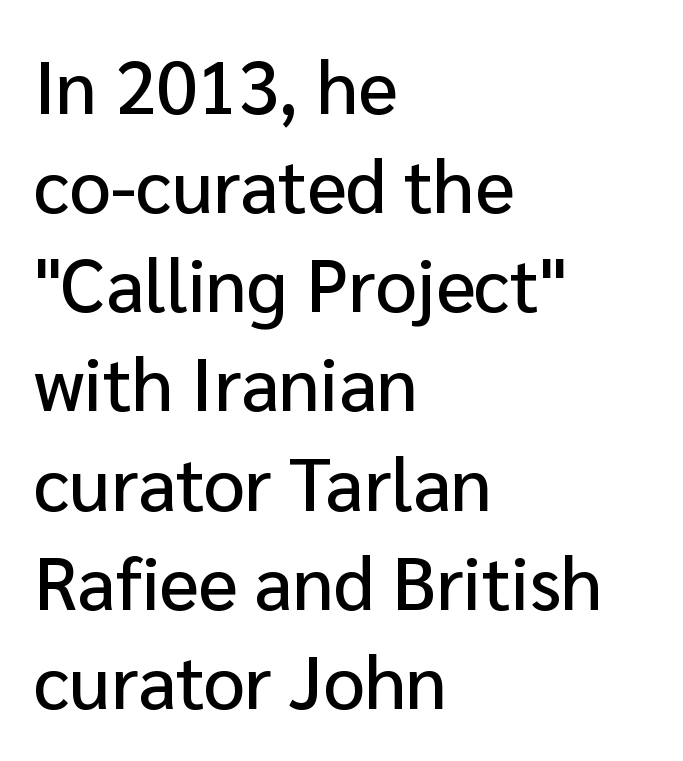
{"serif": "no", "italic": "no", "width": "normal", "stroke_contrast": "low", "x_height": "medium", "monospaced": "no", "underline": "no", "align": "left", "line_spacing": "normal", "line_spacing_ratio": 1.34, "letter_spacing": "normal", "letter_spacing_em": 0.0, "glyph_px": 74}
